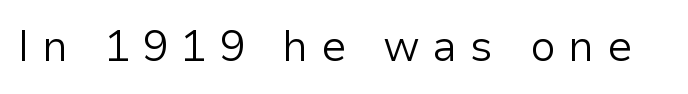
The image shows 43 px light sans-serif type, upright; set unusually wide letter spacing (+0.29 em), not underlined; low stroke contrast and a medium x-height.
